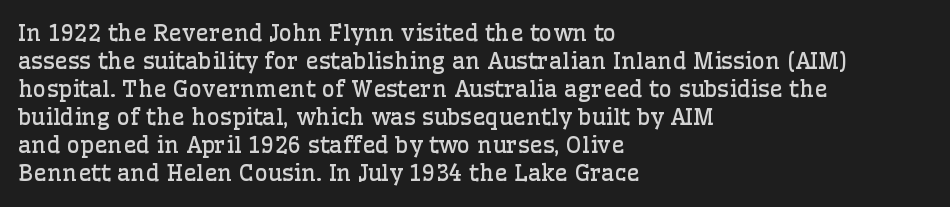
{"italic": "no", "bold": "no", "underline": "no", "align": "left", "line_spacing_ratio": 1.22, "letter_spacing": "normal", "letter_spacing_em": 0.0, "glyph_px": 23}
